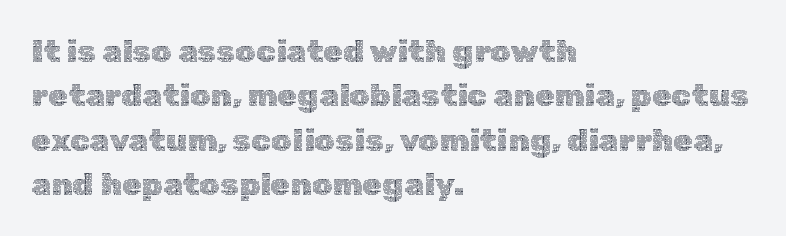
The image shows 32 px thin type, upright; set left-aligned, normal line spacing (1.39x), normal letter spacing, not underlined; a medium x-height.
